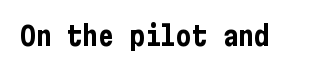
The image shows 26 px bold type, upright; set normal letter spacing, not underlined.
